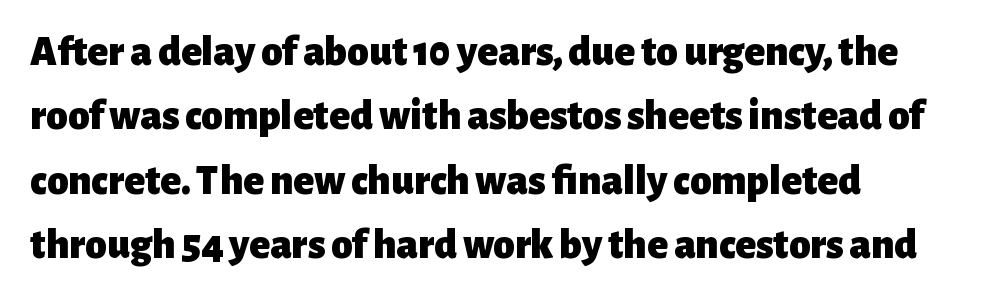
Vertical strokes here are truly vertical. The font family rendered here belongs to the sans-serif group. The gaps between neighbouring characters are ordinary and unremarkable. Successive baselines arrive at the customary interval.
